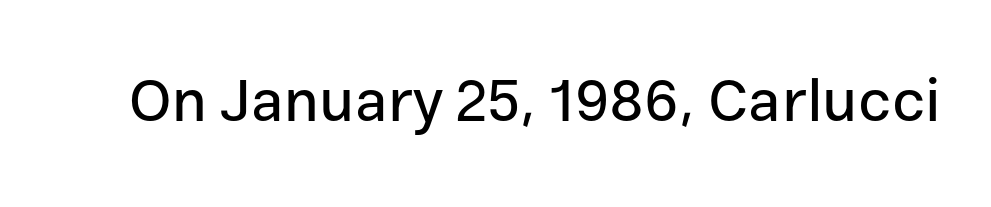
The tracking reads as untouched default to a designer's eye. What kind of face is this? One without serifs — a sans. In terms of posture, this sample is upright. Rule under the text: the space is simply empty. You could not count columns in this text — the font is proportionally spaced.
